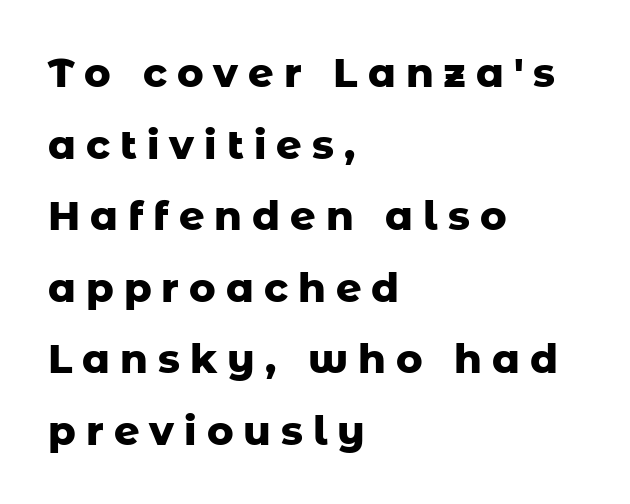
Q: Is the text bold? A: Yes.
Q: Is the text italic (slanted)? A: No, it is upright.
Q: Is the typeface a serif or a sans-serif typeface? A: Sans-serif.
Q: Is the text underlined? A: No.
Q: How is the paragraph aligned? A: Left-aligned.
Q: Is the spacing between letters normal or unusually wide? A: Unusually wide.
Q: Width (condensed, normal, or wide)? A: Normal.
Q: Stroke contrast? A: Low.
Q: x-height? A: Medium.
Q: Monospaced? A: No.
